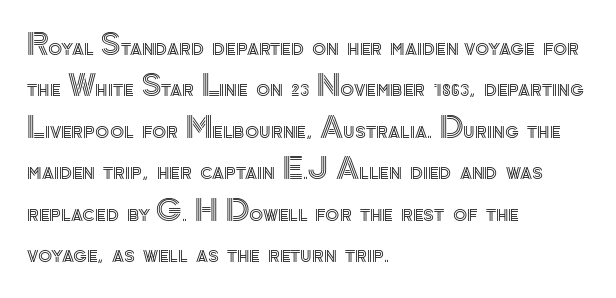
The image shows 29 px text type, upright; set left-aligned, normal line spacing (1.43x), normal letter spacing, not underlined; a small x-height.
